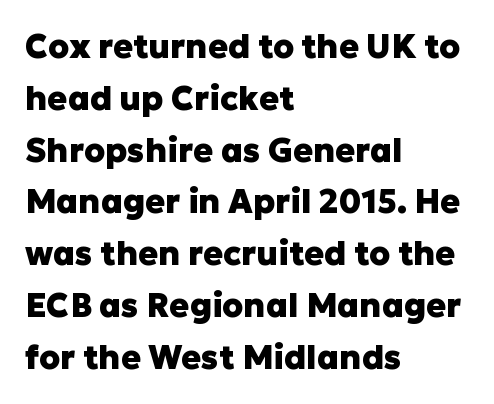
Notice how the stems are strictly vertical — no italics here. The rendering uses a moderate line-height, typical for paragraphs. Is the type bold? Yes — the strokes are clearly thick and heavy. The tracking reads as untouched default to a designer's eye. The strip under each line holds only bare page.
